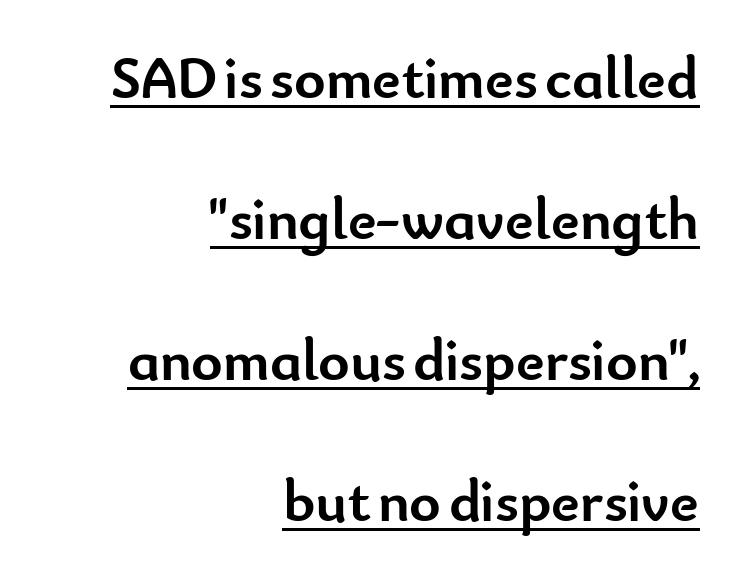
Q: Is the text bold? A: Yes.
Q: Is the text italic (slanted)? A: No, it is upright.
Q: Is the typeface a serif or a sans-serif typeface? A: Sans-serif.
Q: Is the text underlined? A: Yes.
Q: How is the paragraph aligned? A: Right-aligned.
Q: Is the spacing between letters normal or unusually wide? A: Normal.
Q: Is the spacing between lines tight, normal or loose? A: Loose.
Q: Width (condensed, normal, or wide)? A: Normal.
Q: Stroke contrast? A: Low.
Q: x-height? A: Small.
Q: Monospaced? A: No.
